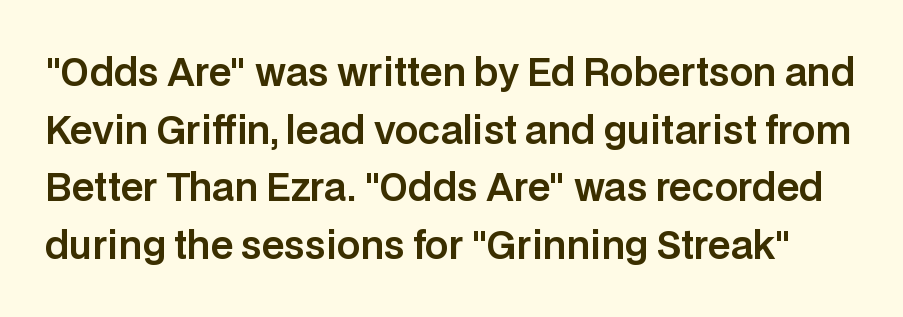
Q: Is the text italic (slanted)? A: No, it is upright.
Q: Is the typeface a serif or a sans-serif typeface? A: Sans-serif.
Q: Is the text underlined? A: No.
Q: Is the spacing between letters normal or unusually wide? A: Normal.
Q: Is the spacing between lines tight, normal or loose? A: Normal.
Q: Width (condensed, normal, or wide)? A: Normal.
Q: Stroke contrast? A: Low.
Q: x-height? A: Large.
Q: Monospaced? A: No.
